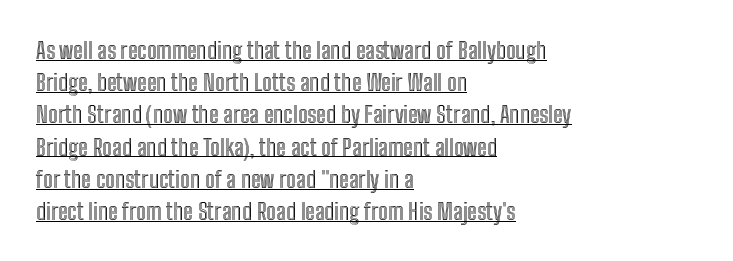
Normally led — the rows are evenly, conventionally spaced. Leftover space on each line is placed entirely after the last word. The typesetter has applied underlining to the passage shown. Rendered with straight, roman letterforms. Nothing unusual about the tracking: characters are spaced as the font intends.
